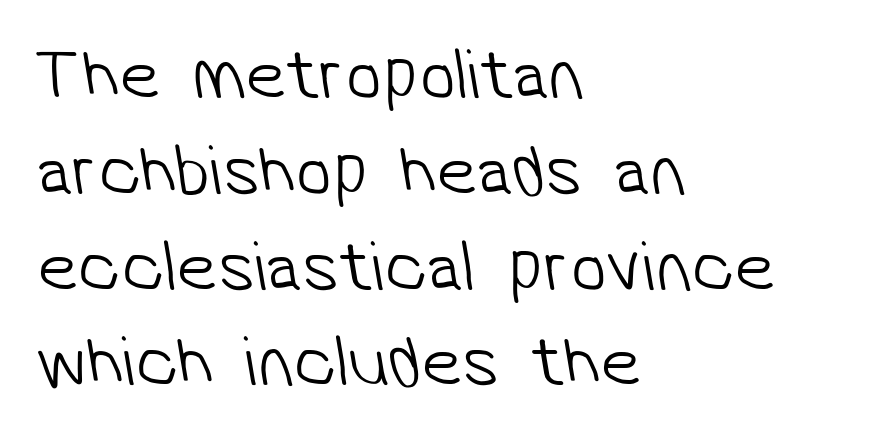
{"serif": "no", "bold": "no", "weight": "light", "width": "normal", "stroke_contrast": "low", "x_height": "medium", "monospaced": "no", "underline": "no", "align": "left", "line_spacing": "normal", "line_spacing_ratio": 1.33, "letter_spacing": "normal", "letter_spacing_em": 0.0, "glyph_px": 72}
